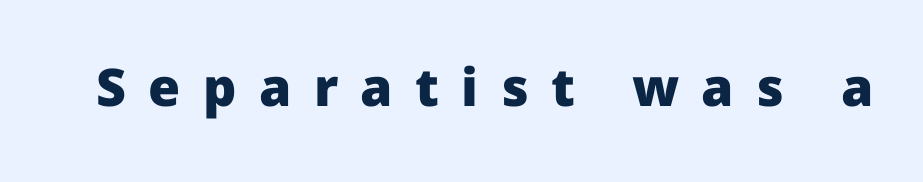
{"serif": "no", "italic": "no", "bold": "yes", "weight": "heavy", "width": "normal", "stroke_contrast": "low", "x_height": "medium", "monospaced": "no", "underline": "no", "letter_spacing": "wide", "letter_spacing_em": 0.43, "glyph_px": 52}
